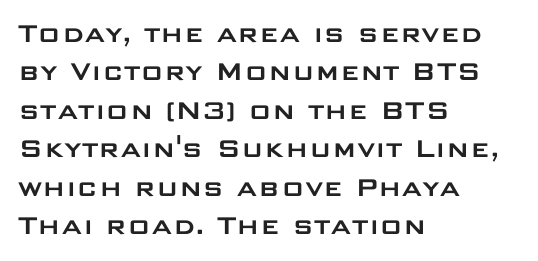
Q: Is the text italic (slanted)? A: No, it is upright.
Q: Is the typeface a serif or a sans-serif typeface? A: Sans-serif.
Q: Is the text underlined? A: No.
Q: How is the paragraph aligned? A: Left-aligned.
Q: Is the spacing between letters normal or unusually wide? A: Normal.
Q: Width (condensed, normal, or wide)? A: Wide.
Q: Stroke contrast? A: Low.
Q: x-height? A: Large.
Q: Monospaced? A: No.
